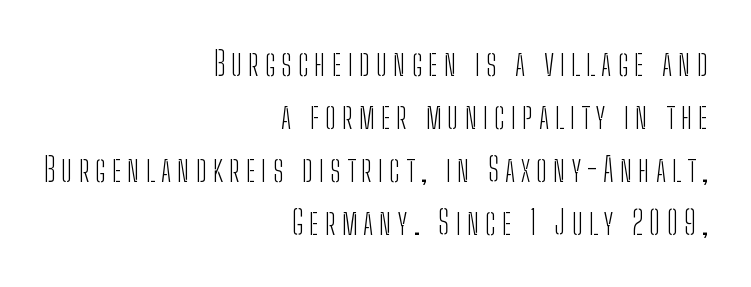
Q: Is the text bold? A: No.
Q: Is the text italic (slanted)? A: No, it is upright.
Q: Is the typeface a serif or a sans-serif typeface? A: Sans-serif.
Q: Is the text underlined? A: No.
Q: How is the paragraph aligned? A: Right-aligned.
Q: Is the spacing between lines tight, normal or loose? A: Normal.
Q: Width (condensed, normal, or wide)? A: Condensed.
Q: Stroke contrast? A: Low.
Q: x-height? A: Medium.
Q: Monospaced? A: No.
